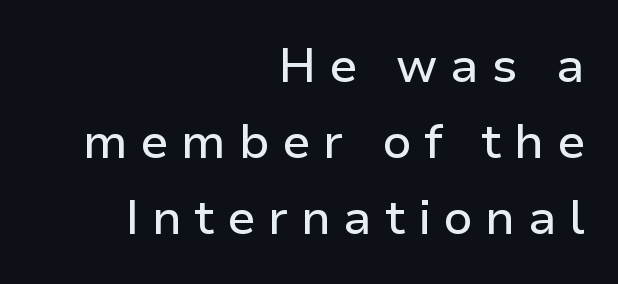
Q: Is the text italic (slanted)? A: No, it is upright.
Q: Is the typeface a serif or a sans-serif typeface? A: Sans-serif.
Q: Is the text underlined? A: No.
Q: How is the paragraph aligned? A: Right-aligned.
Q: Is the spacing between letters normal or unusually wide? A: Unusually wide.
Q: Is the spacing between lines tight, normal or loose? A: Normal.
Q: Width (condensed, normal, or wide)? A: Normal.
Q: Stroke contrast? A: Low.
Q: x-height? A: Medium.
Q: Monospaced? A: No.
